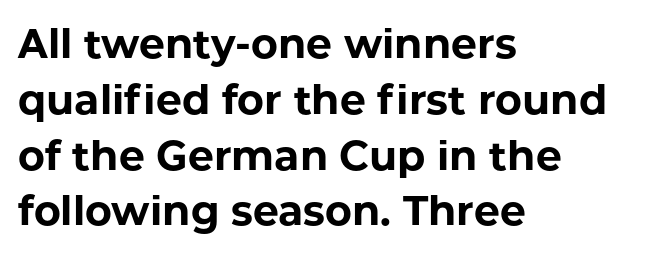
Q: Is the text bold? A: Yes.
Q: Is the text italic (slanted)? A: No, it is upright.
Q: Is the typeface a serif or a sans-serif typeface? A: Sans-serif.
Q: Is the text underlined? A: No.
Q: How is the paragraph aligned? A: Left-aligned.
Q: Is the spacing between letters normal or unusually wide? A: Normal.
Q: Is the spacing between lines tight, normal or loose? A: Normal.
Q: Width (condensed, normal, or wide)? A: Normal.
Q: Stroke contrast? A: Low.
Q: x-height? A: Medium.
Q: Monospaced? A: No.
